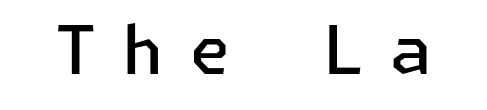
Q: Is the text bold? A: Semi-bold.
Q: Is the text italic (slanted)? A: No, it is upright.
Q: Is the typeface a serif or a sans-serif typeface? A: Sans-serif.
Q: Is the text underlined? A: No.
Q: Is the spacing between letters normal or unusually wide? A: Unusually wide.
Q: Width (condensed, normal, or wide)? A: Normal.
Q: Stroke contrast? A: Low.
Q: x-height? A: Medium.
